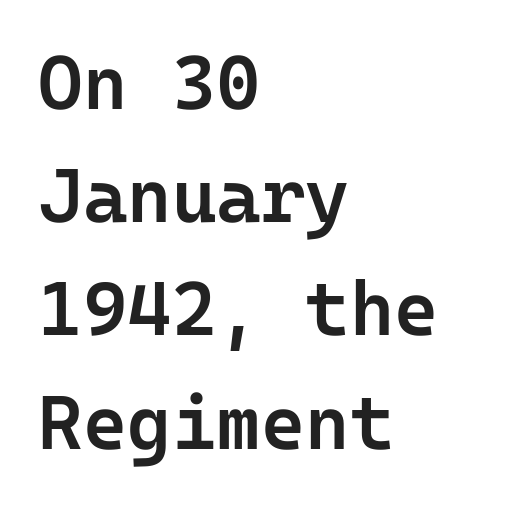
Horizontal bands of white between lines are of average thickness. Beneath every word, the page is bare. Notice how the stems are strictly vertical — no italics here. Horizontal alignment here is leftward, the default for most running prose. A typesetter would call this zero additional tracking. These lines are composed in type without serifs.
